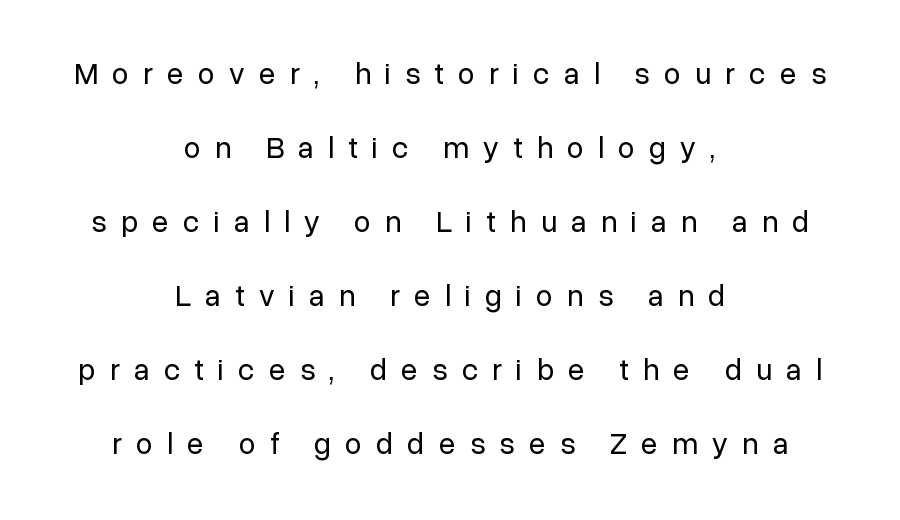
{"serif": "no", "italic": "no", "bold": "no", "weight": "regular", "width": "normal", "stroke_contrast": "low", "x_height": "medium", "monospaced": "no", "underline": "no", "align": "center", "line_spacing": "loose", "line_spacing_ratio": 2.47, "letter_spacing": "wide", "letter_spacing_em": 0.48, "glyph_px": 30}
